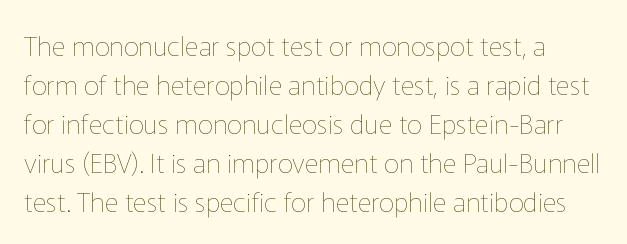
Q: Is the text bold? A: No.
Q: Is the text italic (slanted)? A: No, it is upright.
Q: Is the text underlined? A: No.
Q: Is the spacing between letters normal or unusually wide? A: Normal.
Q: Is the spacing between lines tight, normal or loose? A: Normal.
